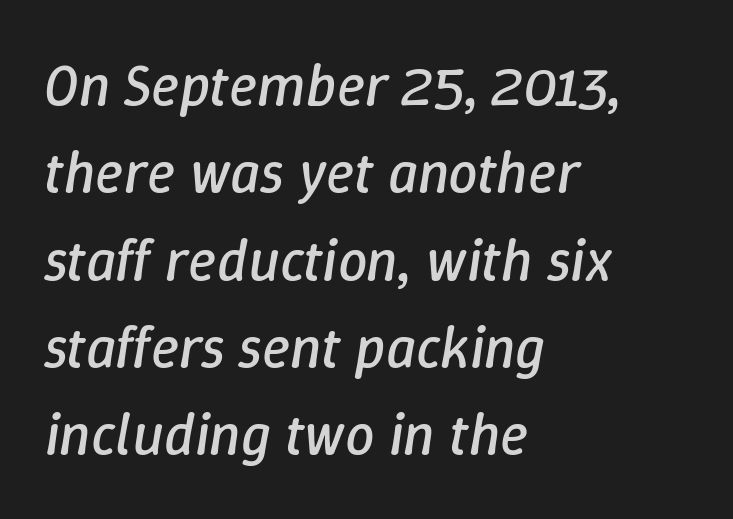
A typesetter would call this leading conventional body-copy spacing. Underline: absent. Heaviness? Minimal to ordinary, like unemphasized prose. The passage shown is typed in a proportional face where columns would drift.
